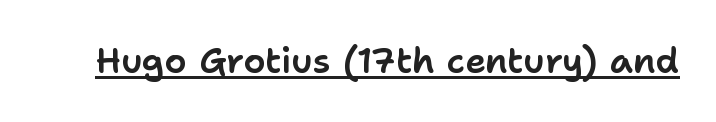
Examine the stroke ends and you'll find no serifs. Notice how the stems are strictly vertical — no italics here. You could not count columns in this text — the font is proportionally spaced. Observe the ordinary spacing: letters are neighbours, not strangers. The specimen includes a rule beneath the text block's lines.
